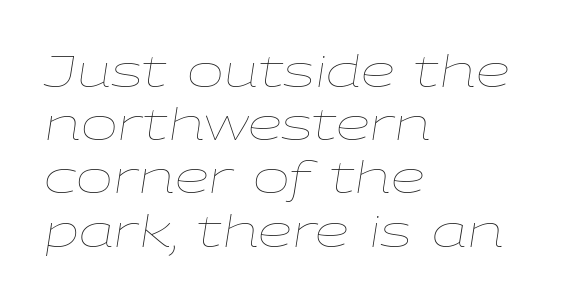
The specimen omits any rule beneath the text block's lines. Alignment: flush left. Do the characters align in a grid? No, the font is proportional. Emphasis-style slanted type is in use. Characters follow at the spacing the type designer built in.
